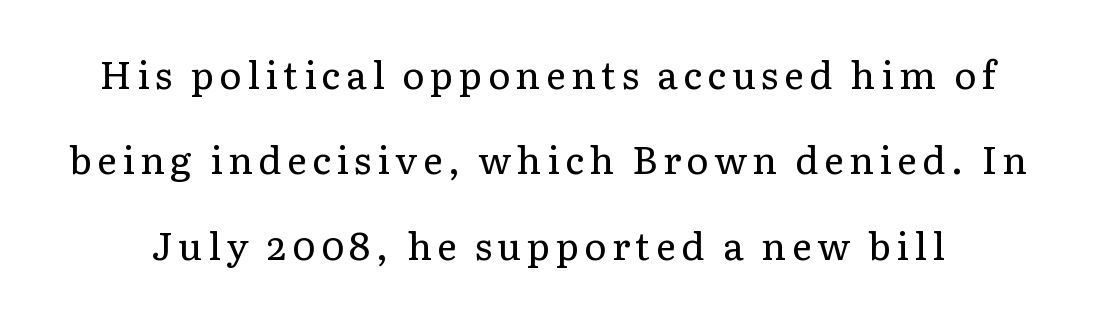
These lines stand farther apart than default settings would place them. Letterform terminals end in serifs throughout the passage. Looks like regular typesetting: each glyph gets only the width it needs. The letters stand straight up with perfectly vertical stems.
